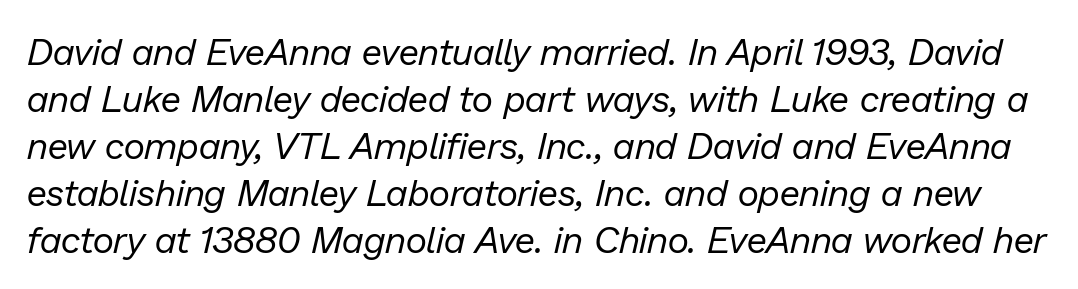
The face used here is proportionally spaced, like ordinary book or web type. When letters slant like this, we call the style italic. Descenders hang freely into open space. Each new line begins a customary step beneath the previous one.
